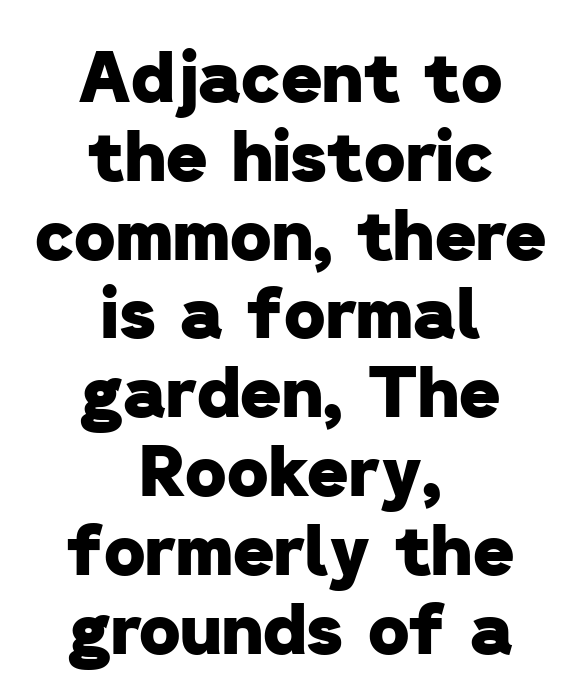
Q: Is the text bold? A: Yes.
Q: Is the typeface a serif or a sans-serif typeface? A: Sans-serif.
Q: Is the text underlined? A: No.
Q: How is the paragraph aligned? A: Centered.
Q: Is the spacing between letters normal or unusually wide? A: Normal.
Q: Is the spacing between lines tight, normal or loose? A: Tight.
Q: Width (condensed, normal, or wide)? A: Normal.
Q: Stroke contrast? A: Low.
Q: x-height? A: Medium.
Q: Monospaced? A: No.
